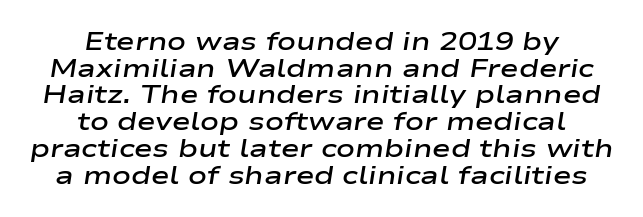
The image shows 25 px text type, italic (leaning right); set centered, tight line spacing (1.07x), normal letter spacing, not underlined.
